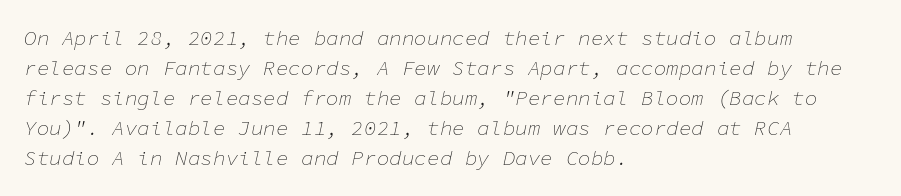
The image shows 21 px text type, italic (leaning right); set left-aligned, normal line spacing (1.43x), normal letter spacing, not underlined.
